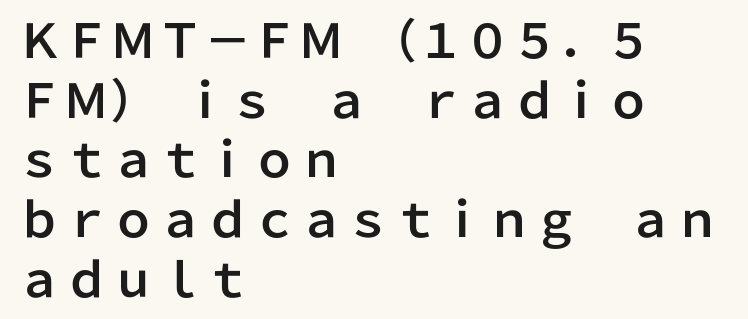
{"serif": "no", "italic": "no", "width": "normal", "stroke_contrast": "low", "x_height": "medium", "monospaced": "no", "underline": "no", "align": "left", "line_spacing": "normal", "line_spacing_ratio": 1.27, "letter_spacing": "normal", "letter_spacing_em": 0.0, "glyph_px": 47}
